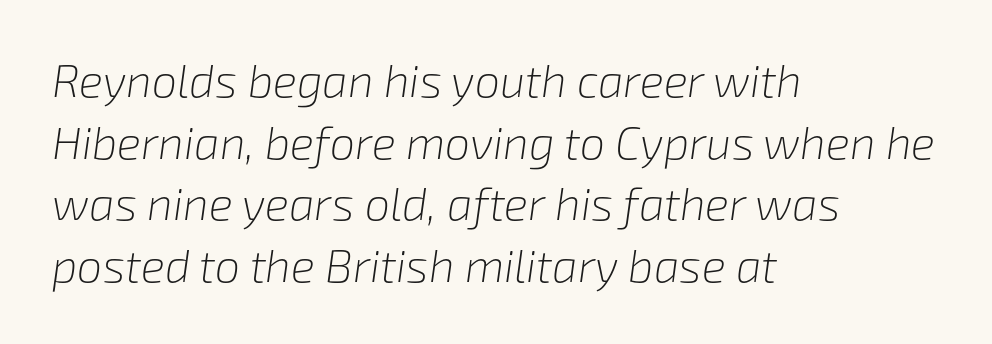
These lines are rendered in a variable-pitch font. Italic: yes, the glyphs are oblique. The rows are spaced the way most documents space them. Characters follow at the spacing the type designer built in.
